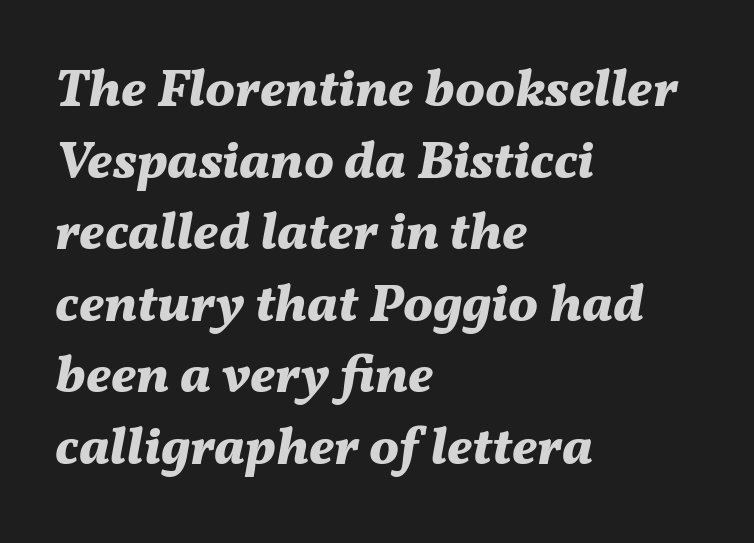
Q: Is the text bold? A: Yes.
Q: Is the text italic (slanted)? A: Yes, it leans right by about 11 degrees.
Q: Is the text underlined? A: No.
Q: How is the paragraph aligned? A: Left-aligned.
Q: Is the spacing between letters normal or unusually wide? A: Normal.
Q: Is the spacing between lines tight, normal or loose? A: Normal.
Q: Width (condensed, normal, or wide)? A: Normal.
Q: Stroke contrast? A: Medium.
Q: x-height? A: Medium.
Q: Monospaced? A: No.
